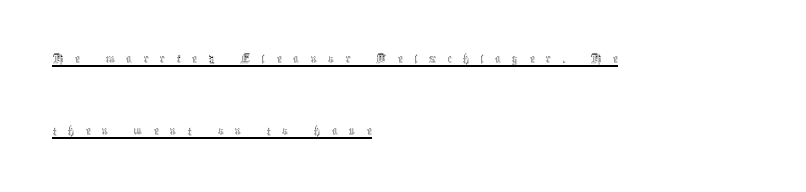
{"italic": "no", "bold": "no", "weight": "thin", "width": "condensed", "x_height": "medium", "monospaced": "no", "underline": "yes", "align": "left", "line_spacing": "loose", "line_spacing_ratio": 2.4, "letter_spacing": "wide", "letter_spacing_em": 0.37, "glyph_px": 30}
